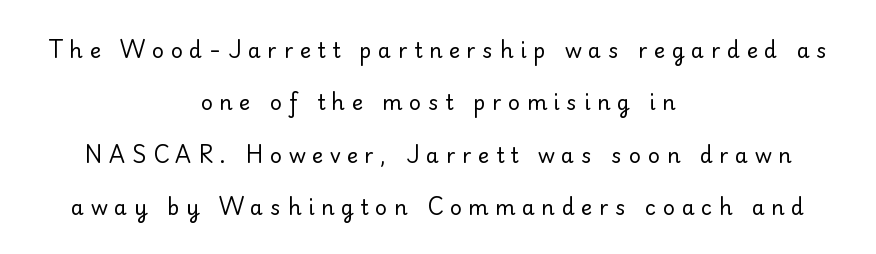
{"italic": "no", "bold": "no", "underline": "no", "align": "center", "line_spacing": "loose", "line_spacing_ratio": 2.49, "letter_spacing": "wide", "letter_spacing_em": 0.31, "glyph_px": 21}
